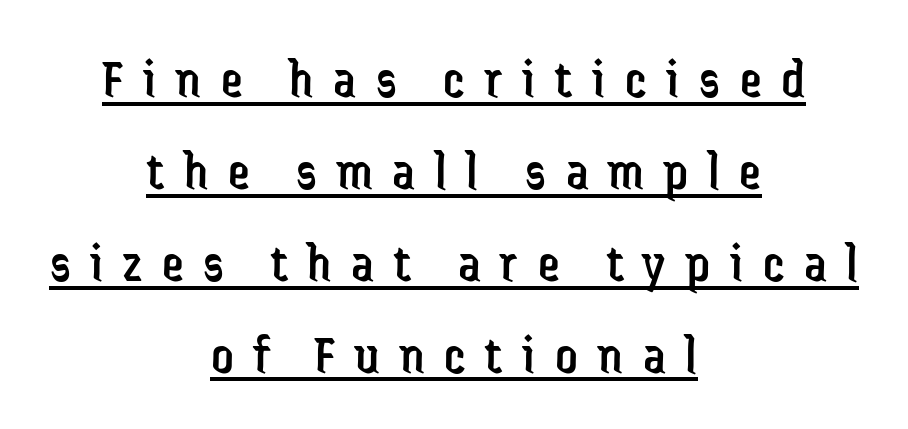
Q: Is the text bold? A: No.
Q: Is the text italic (slanted)? A: No, it is upright.
Q: Is the typeface a serif or a sans-serif typeface? A: Sans-serif.
Q: Is the text underlined? A: Yes.
Q: How is the paragraph aligned? A: Centered.
Q: Is the spacing between letters normal or unusually wide? A: Unusually wide.
Q: Is the spacing between lines tight, normal or loose? A: Normal.
Q: Width (condensed, normal, or wide)? A: Condensed.
Q: Stroke contrast? A: Low.
Q: x-height? A: Medium.
Q: Monospaced? A: No.
